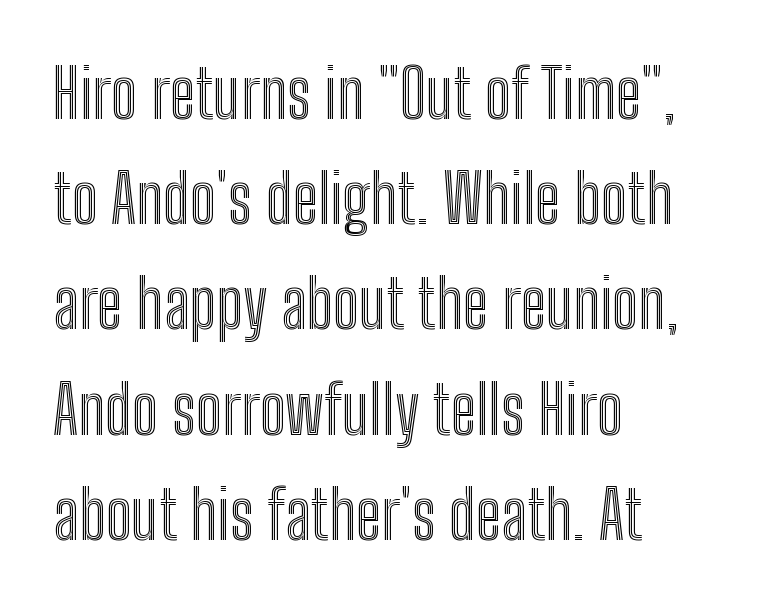
The letters stand straight up with perfectly vertical stems. One glance says typical: line gaps are just what's usual. You could not count columns in this text — the font is proportionally spaced. Observe the ordinary spacing: letters are neighbours, not strangers.
